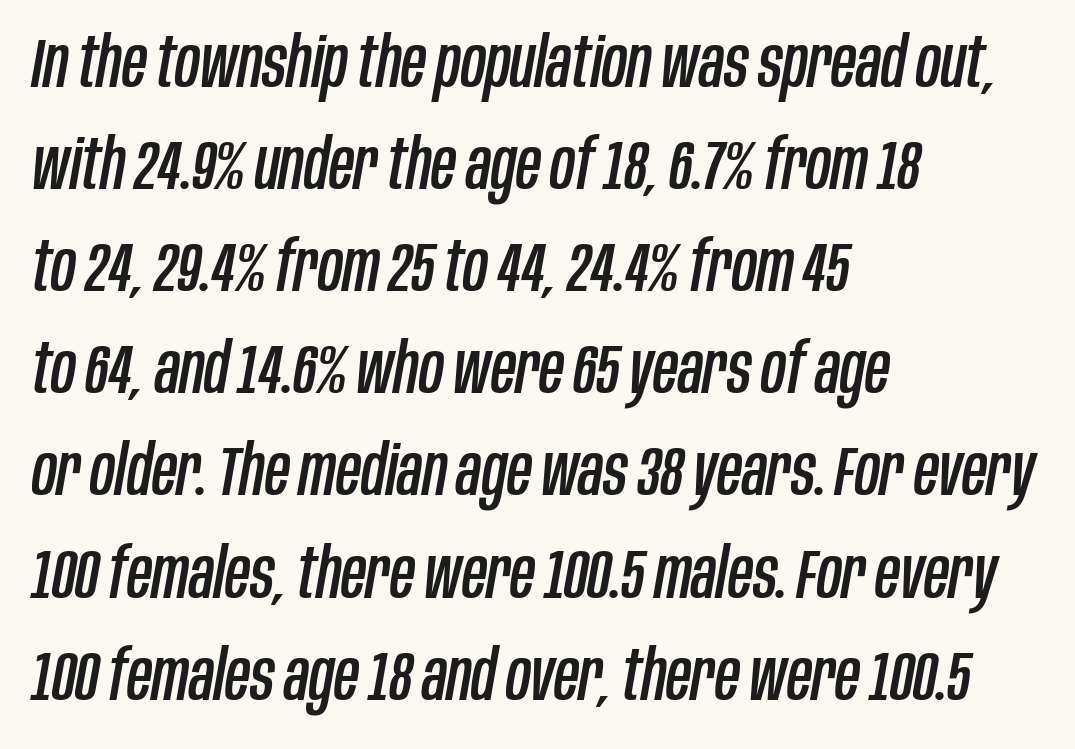
Q: Is the text italic (slanted)? A: Yes, it leans right by about 10 degrees.
Q: Is the text underlined? A: No.
Q: How is the paragraph aligned? A: Left-aligned.
Q: Is the spacing between letters normal or unusually wide? A: Normal.
Q: Is the spacing between lines tight, normal or loose? A: Normal.
Q: Width (condensed, normal, or wide)? A: Condensed.
Q: Stroke contrast? A: Low.
Q: x-height? A: Large.
Q: Monospaced? A: No.
